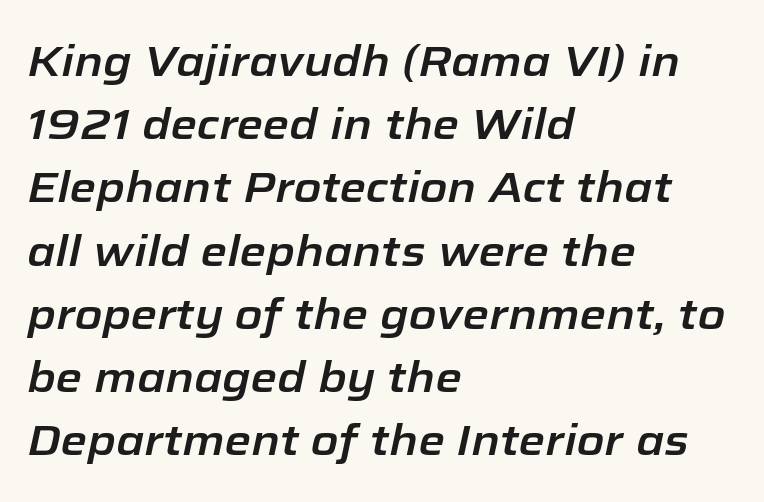
{"italic": "yes", "lean": "right", "slant_degrees": 12, "width": "normal", "stroke_contrast": "low", "x_height": "medium", "monospaced": "no", "underline": "no", "align": "left", "line_spacing": "normal", "line_spacing_ratio": 1.47, "letter_spacing": "normal", "letter_spacing_em": 0.0, "glyph_px": 43}
